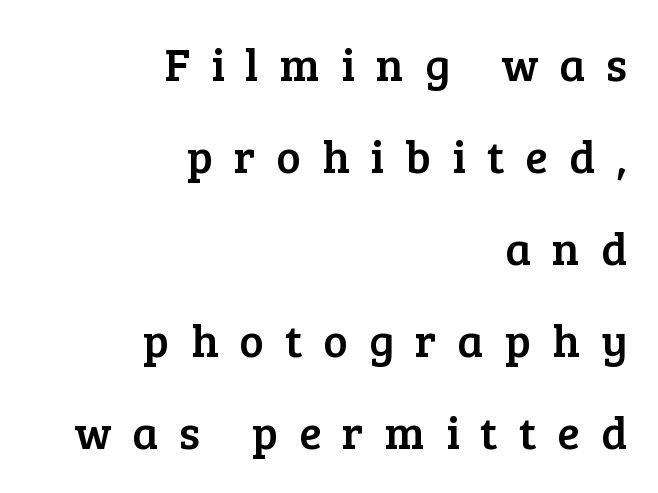
The image shows 46 px serif type, upright; set right-aligned, loose line spacing (2.0x), unusually wide letter spacing (+0.46 em), not underlined; low stroke contrast and a medium x-height.
